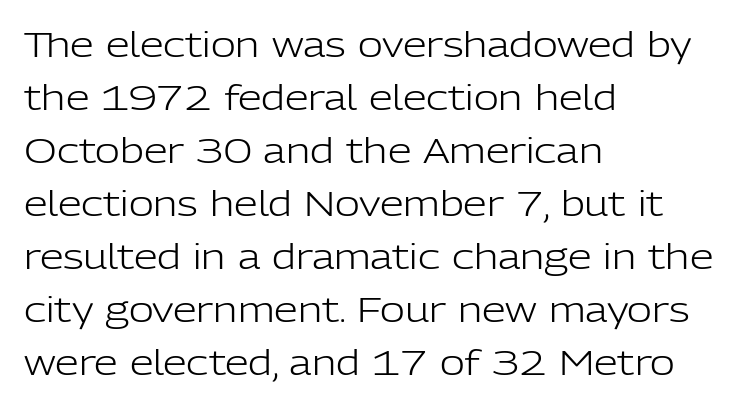
The rendering uses a moderate line-height, typical for paragraphs. Typeset ragged right — the left edge is the straight one. Designer's note — italics off, roman on. A light-to-regular cut is what we see here. The face used here is proportionally spaced, like ordinary book or web type. To sum up the face: it is a sans, with no serifs.
